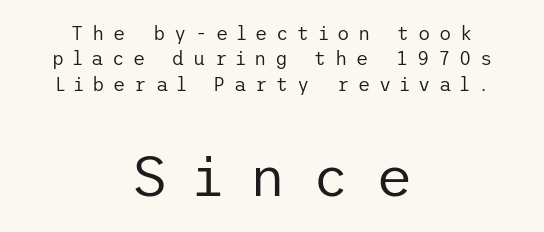
{"serif": "no", "italic": "no", "bold": "no", "weight": "regular", "width": "normal", "stroke_contrast": "low", "x_height": "medium", "underline": "no", "align": "center", "line_spacing": "normal", "line_spacing_ratio": 1.33, "letter_spacing": "wide", "letter_spacing_em": 0.46, "larger_block": "second", "size_ratio": 3.0, "glyph_px": 57}
